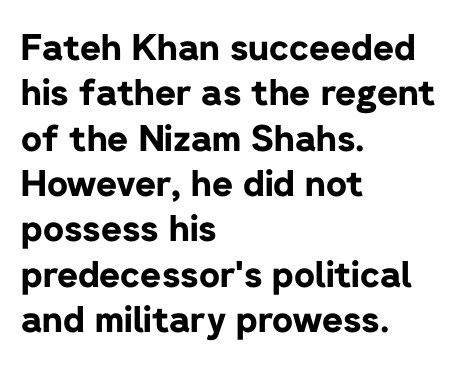
Q: Is the text bold? A: Yes.
Q: Is the text italic (slanted)? A: No, it is upright.
Q: Is the typeface a serif or a sans-serif typeface? A: Sans-serif.
Q: Is the text underlined? A: No.
Q: How is the paragraph aligned? A: Left-aligned.
Q: Is the spacing between letters normal or unusually wide? A: Normal.
Q: Is the spacing between lines tight, normal or loose? A: Normal.
Q: Width (condensed, normal, or wide)? A: Normal.
Q: Stroke contrast? A: Low.
Q: x-height? A: Medium.
Q: Monospaced? A: No.
